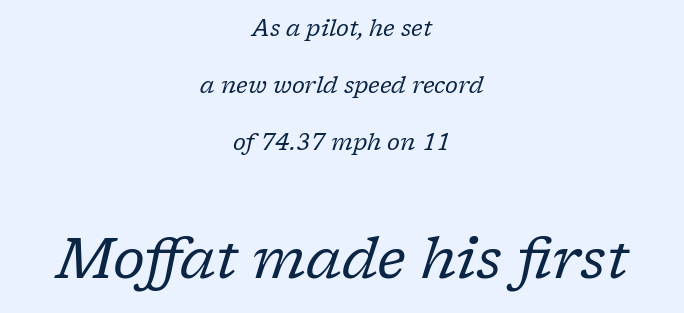
Q: Is the text bold? A: No.
Q: Is the text italic (slanted)? A: Yes, it leans right by about 17 degrees.
Q: Is the typeface a serif or a sans-serif typeface? A: Serif.
Q: Is the text underlined? A: No.
Q: How is the paragraph aligned? A: Centered.
Q: Is the spacing between letters normal or unusually wide? A: Normal.
Q: Is the spacing between lines tight, normal or loose? A: Loose.
Q: Which block of text is set in a larger size, the first (top) or the second (bottom)? A: The second (bottom) one.
Q: Width (condensed, normal, or wide)? A: Normal.
Q: Stroke contrast? A: Low.
Q: x-height? A: Medium.
Q: Monospaced? A: No.
